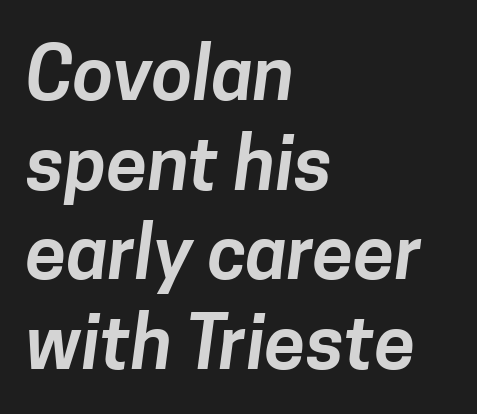
Each word holds together tightly as a unit, with standard inter-letter gaps. Note the varied advance widths — an 'i' is clearly narrower than an 'm'. These lines stack with their left ends in a neat column. Nothing sits at the stroke ends, so this counts as sans-serif. Quick note: underline off.
